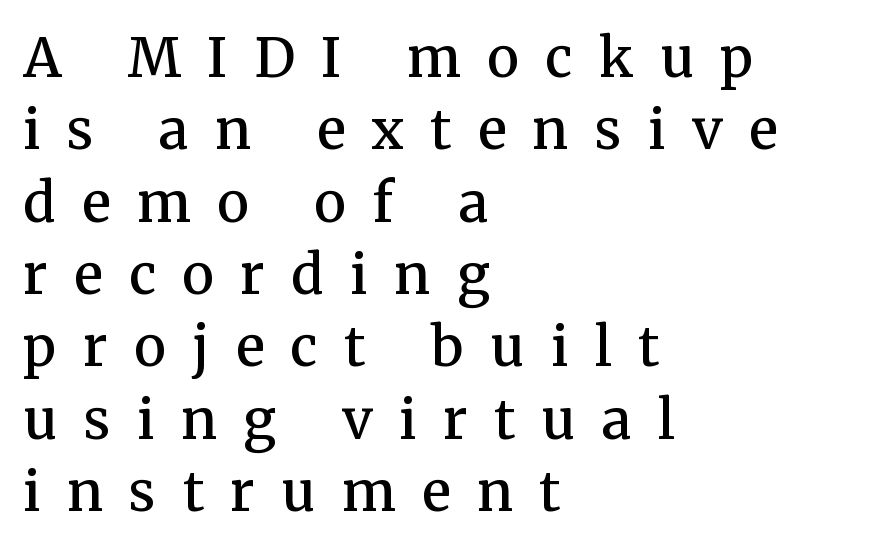
{"serif": "yes", "italic": "no", "bold": "semi", "weight": "semibold", "width": "normal", "stroke_contrast": "medium", "x_height": "medium", "monospaced": "no", "underline": "no", "align": "left", "line_spacing": "normal", "line_spacing_ratio": 1.34, "letter_spacing": "wide", "letter_spacing_em": 0.49, "glyph_px": 54}
